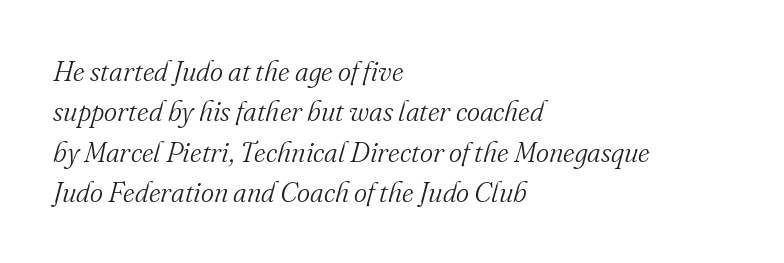
Q: Is the text bold? A: No.
Q: Is the text italic (slanted)? A: Yes, it leans right by about 16 degrees.
Q: Is the typeface a serif or a sans-serif typeface? A: Serif.
Q: Is the text underlined? A: No.
Q: How is the paragraph aligned? A: Left-aligned.
Q: Is the spacing between letters normal or unusually wide? A: Normal.
Q: Is the spacing between lines tight, normal or loose? A: Normal.
Q: Width (condensed, normal, or wide)? A: Normal.
Q: Stroke contrast? A: Medium.
Q: x-height? A: Small.
Q: Monospaced? A: No.
